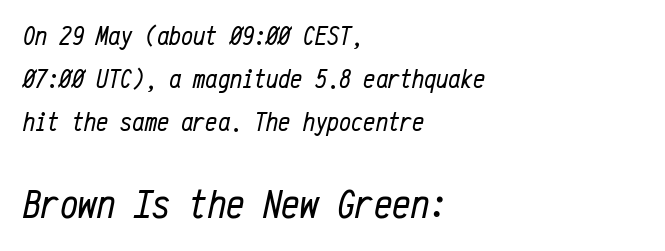
{"italic": "yes", "lean": "right", "slant_degrees": 12, "bold": "no", "weight": "regular", "width": "condensed", "stroke_contrast": "low", "x_height": "medium", "monospaced": "yes", "underline": "no", "align": "left", "line_spacing": "normal", "line_spacing_ratio": 1.6, "letter_spacing": "normal", "letter_spacing_em": 0.0, "larger_block": "second", "size_ratio": 1.52, "glyph_px": 41}
